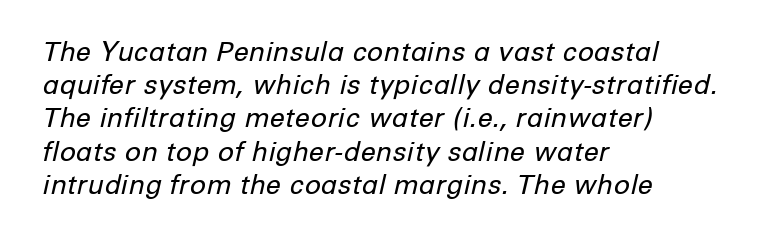
Q: Is the text bold? A: No.
Q: Is the text italic (slanted)? A: Yes, it leans right by about 12 degrees.
Q: Is the text underlined? A: No.
Q: How is the paragraph aligned? A: Left-aligned.
Q: Is the spacing between letters normal or unusually wide? A: Normal.
